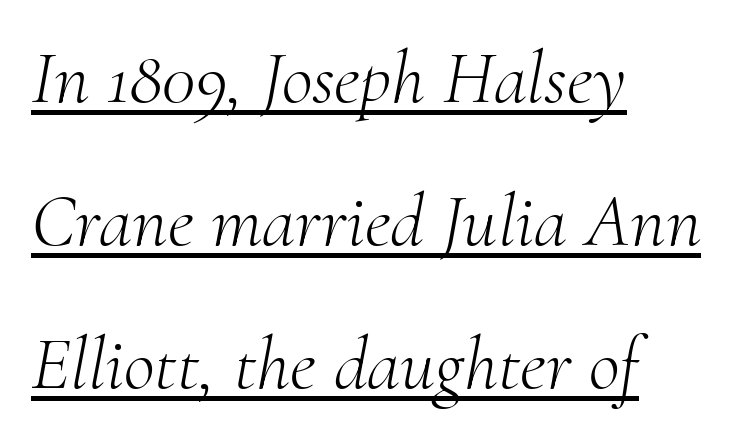
Q: Is the text bold? A: No.
Q: Is the text italic (slanted)? A: Yes, it leans right by about 10 degrees.
Q: Is the typeface a serif or a sans-serif typeface? A: Serif.
Q: Is the text underlined? A: Yes.
Q: How is the paragraph aligned? A: Left-aligned.
Q: Is the spacing between letters normal or unusually wide? A: Normal.
Q: Width (condensed, normal, or wide)? A: Normal.
Q: Stroke contrast? A: Medium.
Q: x-height? A: Small.
Q: Monospaced? A: No.
